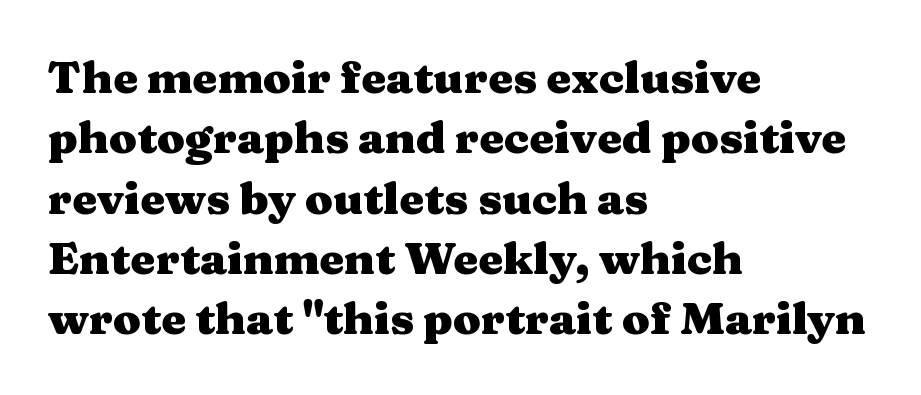
Characters follow at the spacing the type designer built in. How would I describe the line gaps? Plain and ordinary. The baseline area is clear. A roman cut, with each character standing at attention. The glyphs have the mass of a bold cut.
